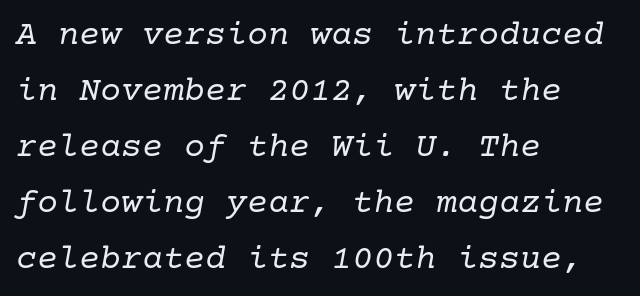
The image shows 35 px regular-weight serif type, italic (leaning right); set left-aligned, normal line spacing (1.6x), normal letter spacing, not underlined; low stroke contrast and a medium x-height.
